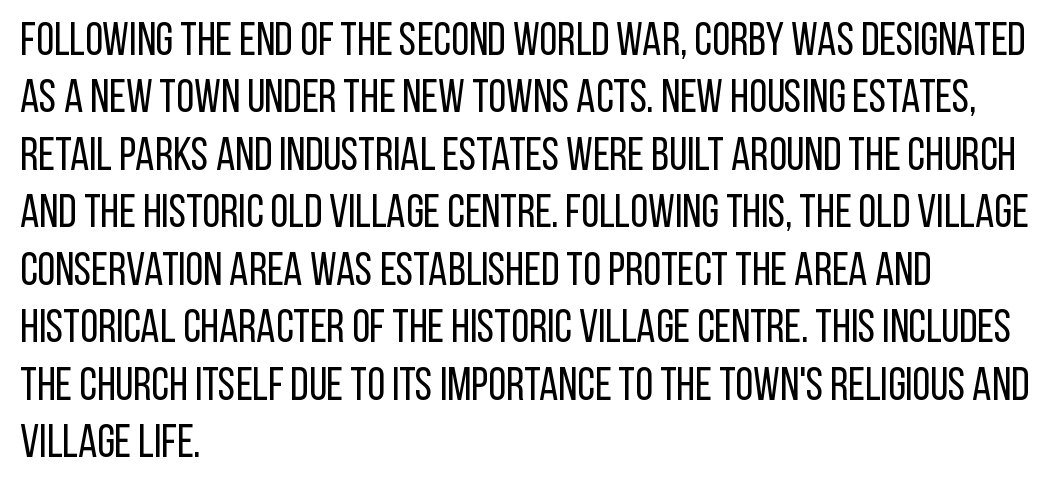
These lines are set flush left with a ragged right edge. Tall strokes in this sample are plumb rather than angled. Descenders are the only things crossing below the line. Whoever set this chose a conventional vertical rhythm. To sum up the face: it is a sans, with no serifs.
